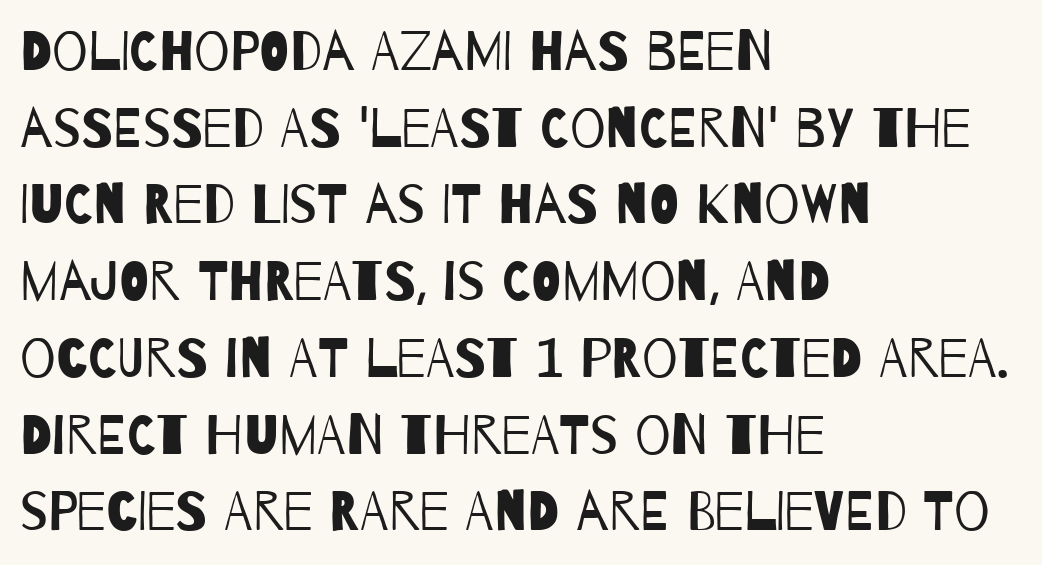
{"serif": "no", "bold": "no", "weight": "regular", "width": "condensed", "stroke_contrast": "low", "x_height": "large", "monospaced": "no", "underline": "no", "align": "left", "line_spacing": "normal", "line_spacing_ratio": 1.37, "letter_spacing": "normal", "letter_spacing_em": 0.0, "glyph_px": 56}
